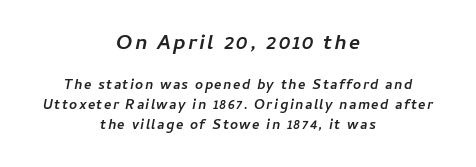
The image shows 21 px bold type, italic (leaning right); set centered, normal line spacing (1.44x), not underlined; the first (top) block is 1.5x larger.
